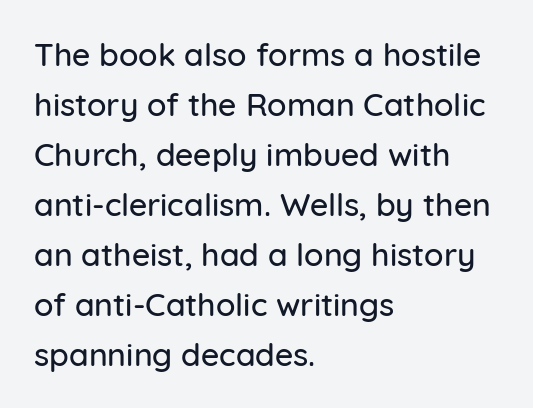
The image shows 32 px sans-serif type, upright; set left-aligned, normal line spacing (1.56x), normal letter spacing, not underlined; low stroke contrast and a medium x-height.
